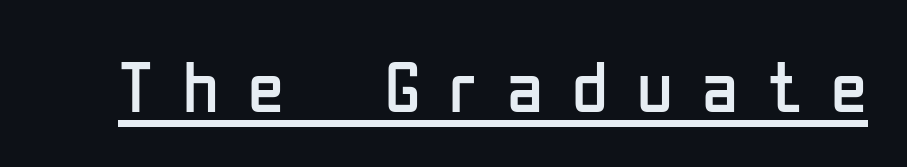
Q: Is the text bold? A: No.
Q: Is the text italic (slanted)? A: No, it is upright.
Q: Is the typeface a serif or a sans-serif typeface? A: Sans-serif.
Q: Is the text underlined? A: Yes.
Q: Is the spacing between letters normal or unusually wide? A: Unusually wide.
Q: Width (condensed, normal, or wide)? A: Condensed.
Q: Stroke contrast? A: Low.
Q: x-height? A: Medium.
Q: Monospaced? A: No.
